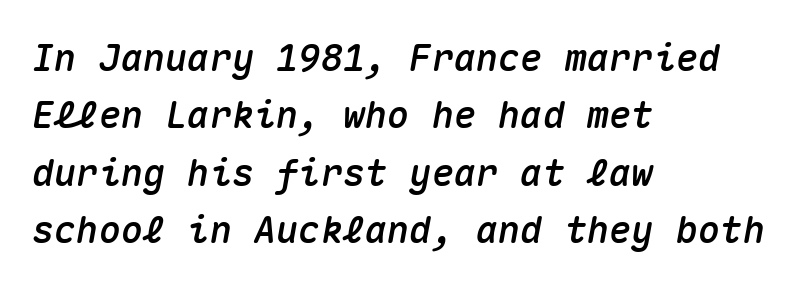
The letterforms sit shoulder to shoulder at normal distance. The space between consecutive lines is moderate. Letters rest on an invisible, unmarked baseline. A student would call this left alignment; a typographer would say flush left, rag right. Looking at the ascenders, they clearly lean.
